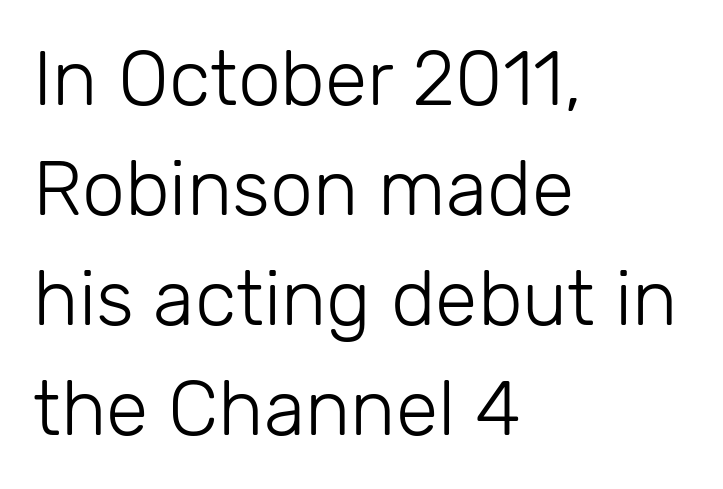
The image shows 77 px light sans-serif type, upright; set left-aligned, normal line spacing (1.43x), normal letter spacing, not underlined; low stroke contrast and a medium x-height.
